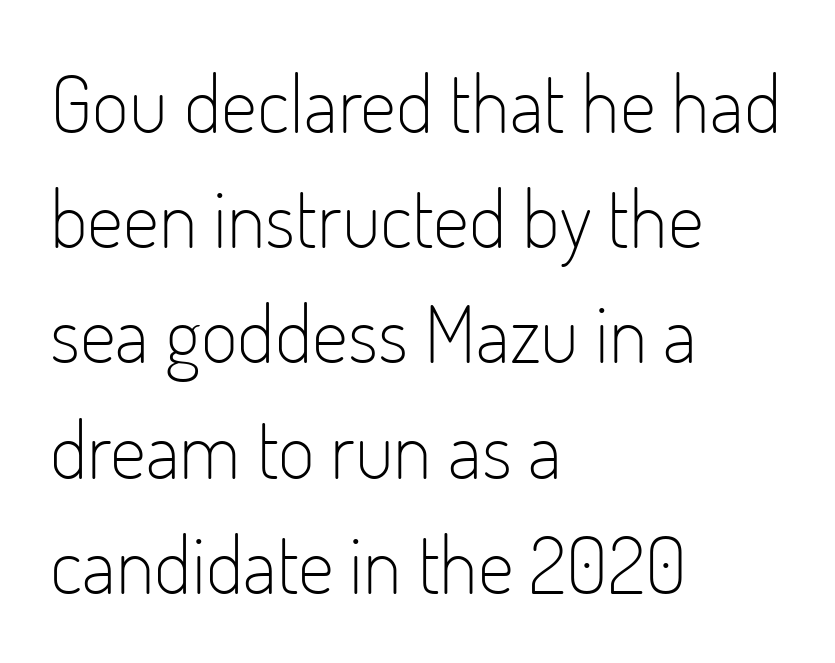
Q: Is the text bold? A: No.
Q: Is the text italic (slanted)? A: No, it is upright.
Q: Is the typeface a serif or a sans-serif typeface? A: Sans-serif.
Q: Is the text underlined? A: No.
Q: How is the paragraph aligned? A: Left-aligned.
Q: Is the spacing between letters normal or unusually wide? A: Normal.
Q: Is the spacing between lines tight, normal or loose? A: Normal.
Q: Width (condensed, normal, or wide)? A: Condensed.
Q: Stroke contrast? A: Low.
Q: x-height? A: Small.
Q: Monospaced? A: No.
